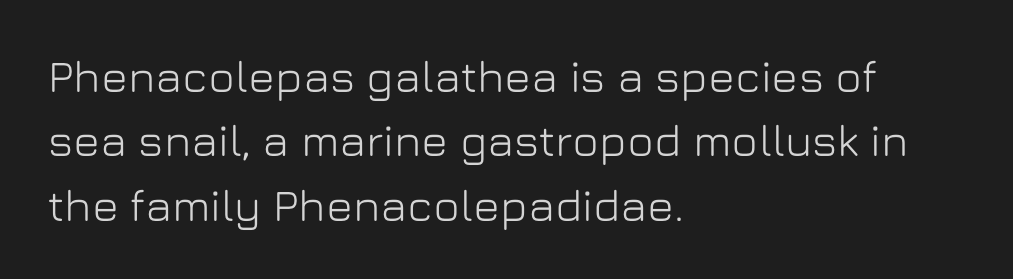
Q: Is the text italic (slanted)? A: No, it is upright.
Q: Is the typeface a serif or a sans-serif typeface? A: Sans-serif.
Q: Is the text underlined? A: No.
Q: How is the paragraph aligned? A: Left-aligned.
Q: Is the spacing between letters normal or unusually wide? A: Normal.
Q: Is the spacing between lines tight, normal or loose? A: Normal.
Q: Width (condensed, normal, or wide)? A: Normal.
Q: Stroke contrast? A: Low.
Q: x-height? A: Medium.
Q: Monospaced? A: No.
